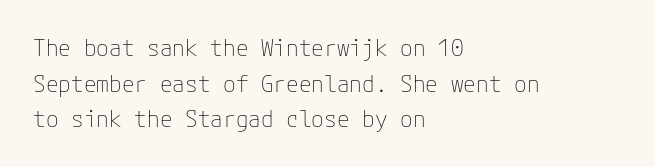
Baseline-to-baseline distance is the conventional proportion of letter height. The passage is arranged the way most books set body copy — flush left. The glyphs are unaccompanied by any horizontal stroke below them. The gaps between neighbouring characters are ordinary and unremarkable.
